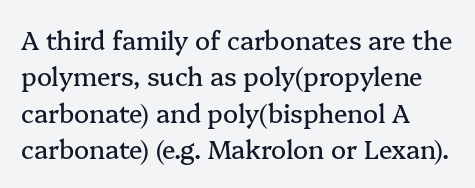
{"italic": "no", "underline": "no", "align": "left", "line_spacing": "normal", "line_spacing_ratio": 1.46, "letter_spacing": "normal", "letter_spacing_em": 0.0, "glyph_px": 25}
